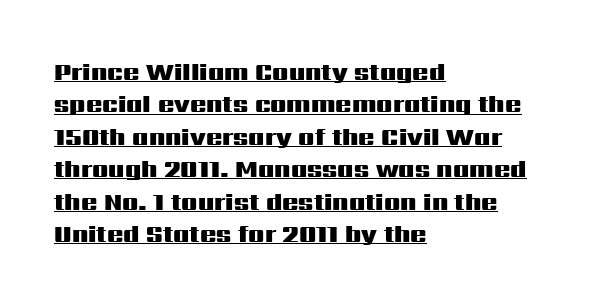
Q: Is the text bold? A: Yes.
Q: Is the text italic (slanted)? A: No, it is upright.
Q: Is the text underlined? A: Yes.
Q: How is the paragraph aligned? A: Left-aligned.
Q: Is the spacing between letters normal or unusually wide? A: Normal.
Q: Is the spacing between lines tight, normal or loose? A: Normal.
